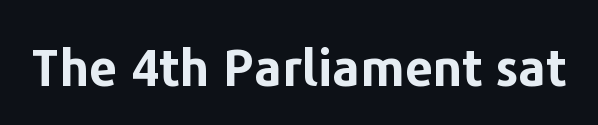
{"serif": "no", "italic": "no", "bold": "yes", "weight": "bold", "width": "normal", "stroke_contrast": "low", "x_height": "medium", "monospaced": "no", "underline": "no", "letter_spacing": "normal", "letter_spacing_em": 0.0, "glyph_px": 50}
